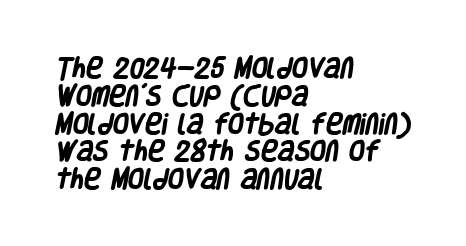
Q: Is the text bold? A: Yes.
Q: Is the text underlined? A: No.
Q: How is the paragraph aligned? A: Left-aligned.
Q: Is the spacing between letters normal or unusually wide? A: Normal.
